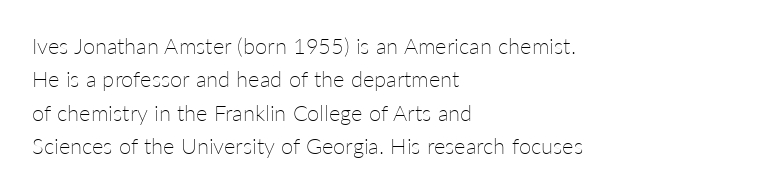
{"italic": "no", "bold": "no", "underline": "no", "align": "left", "line_spacing": "normal", "line_spacing_ratio": 1.52, "letter_spacing": "normal", "letter_spacing_em": 0.0, "glyph_px": 22}
